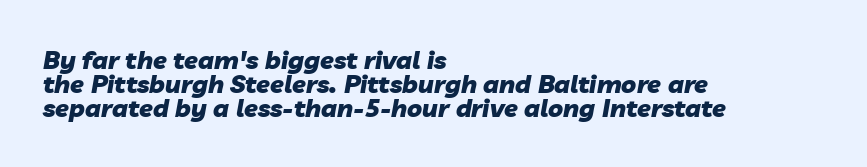
Q: Is the text bold? A: Yes.
Q: Is the text italic (slanted)? A: Yes, it leans right by about 10 degrees.
Q: Is the text underlined? A: No.
Q: How is the paragraph aligned? A: Left-aligned.
Q: Is the spacing between letters normal or unusually wide? A: Normal.
Q: Is the spacing between lines tight, normal or loose? A: Tight.
